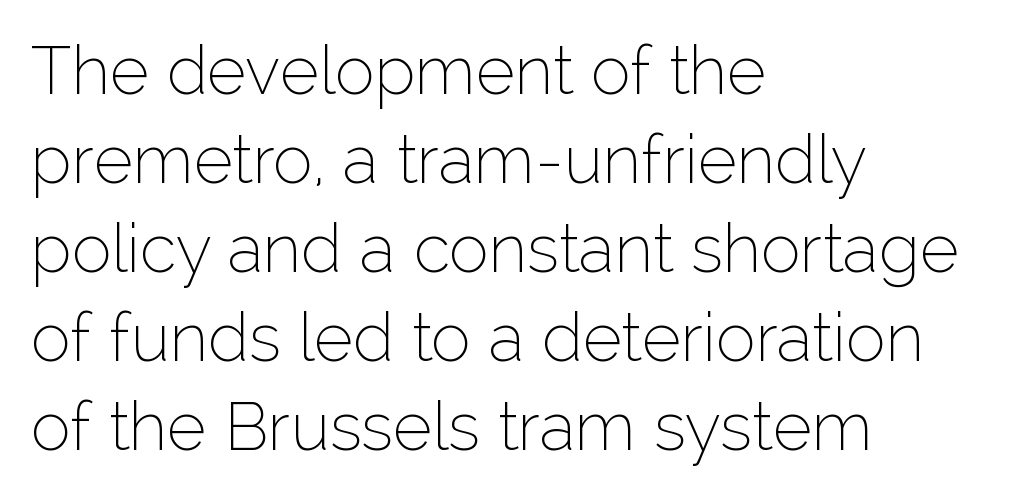
Proportional: the letters do not fall into vertical columns. How would I describe the line gaps? Plain and ordinary. Underlining? Definitely not there. The gaps between neighbouring characters are ordinary and unremarkable. This is the regular roman posture of the typeface. This sample is left-justified, so line endings fall wherever the words run out.
